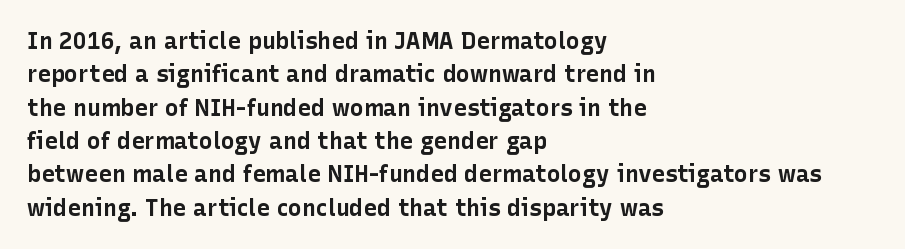
Every letter is thick-stroked: bold, no question. The space directly below the letters is spotless. How would I describe the line gaps? Plain and ordinary. A classic flush-left, rag-right setting is used for this passage. The specimen reads as upright at a glance.
